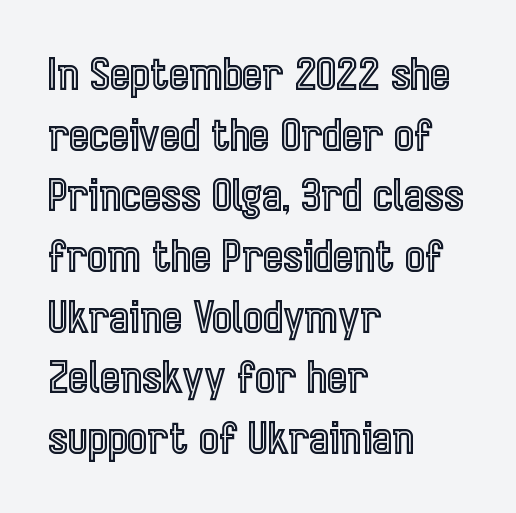
The image shows 43 px condensed type, upright; set left-aligned, normal line spacing (1.41x), normal letter spacing, not underlined; a medium x-height.
